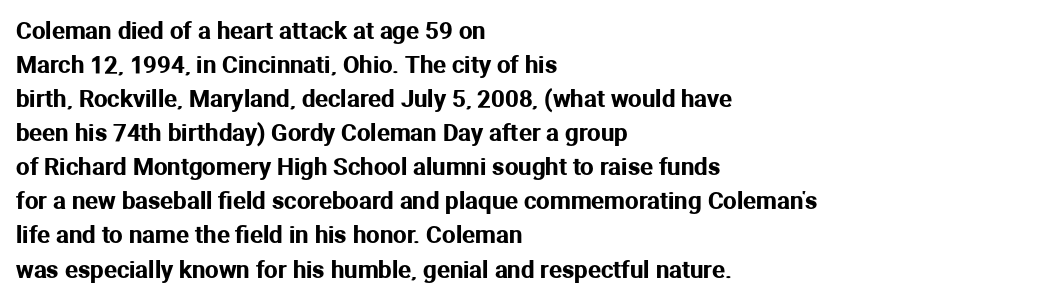
Q: Is the text italic (slanted)? A: No, it is upright.
Q: Is the text underlined? A: No.
Q: How is the paragraph aligned? A: Left-aligned.
Q: Is the spacing between letters normal or unusually wide? A: Normal.
Q: Is the spacing between lines tight, normal or loose? A: Normal.
